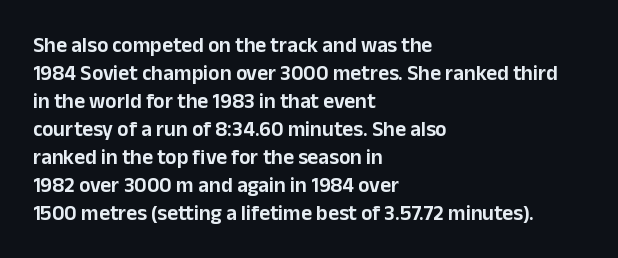
{"italic": "no", "underline": "no", "align": "left", "line_spacing": "normal", "line_spacing_ratio": 1.33, "letter_spacing": "normal", "letter_spacing_em": 0.0, "glyph_px": 21}
